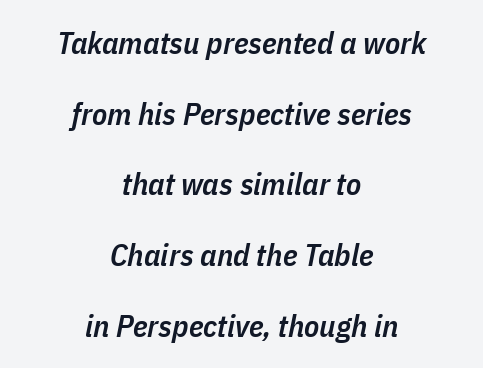
Spacing verdict: proportional, widths tailored to each character. Emphasis by weight is partial: semibold. Short and long lines alike share a common midpoint. The letterforms sit shoulder to shoulder at normal distance. The vertical gap from one line to the next is large. Italic? Definitely — the glyphs are oblique.
